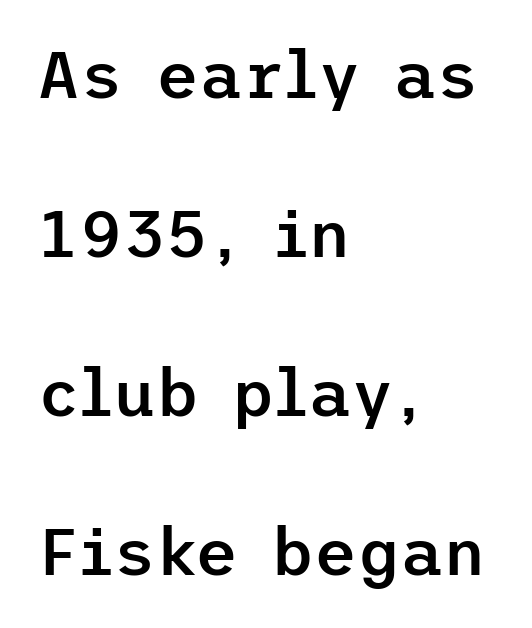
The image shows 66 px semibold sans-serif type, upright; set left-aligned, loose line spacing (2.41x), normal letter spacing, not underlined; low stroke contrast and a medium x-height.
